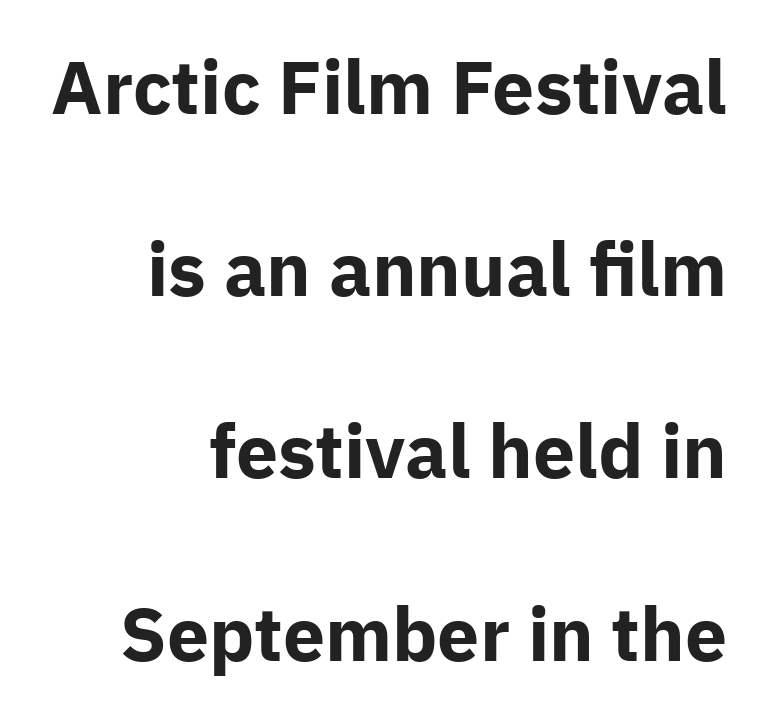
The words here are not underlined. These words are printed bold, with thick strokes throughout. You could not count columns in this text — the font is proportionally spaced. The axis of the letterforms is exactly vertical. This sample is right-justified, so line beginnings fall wherever the words allow.
